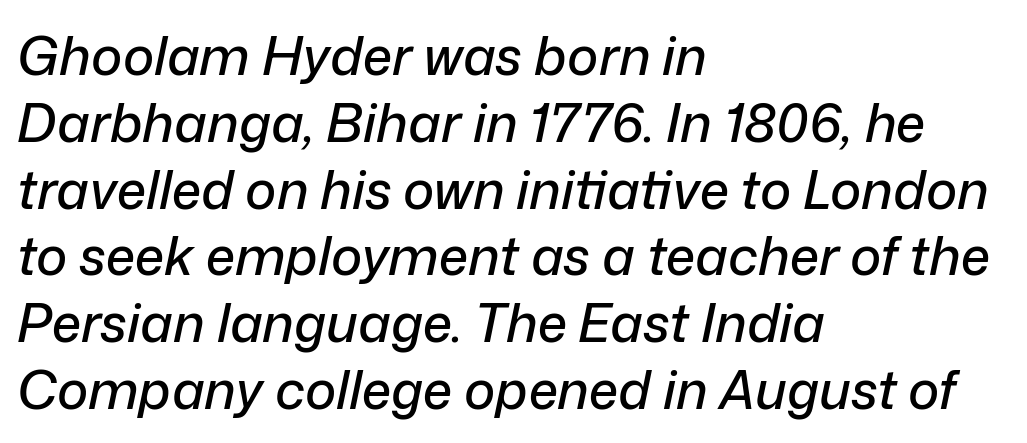
The image shows 53 px text type, italic (leaning right); set left-aligned, normal line spacing (1.26x), normal letter spacing, not underlined; low stroke contrast and a medium x-height.
